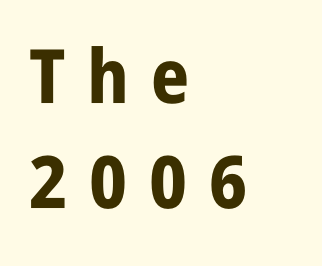
Notice how the passage keeps a crisp vertical edge on the left only. This is heavy type, rendered in bold. The lines sit at an ordinary, default distance from one another. You could not count columns in this text — the font is proportionally spaced.
